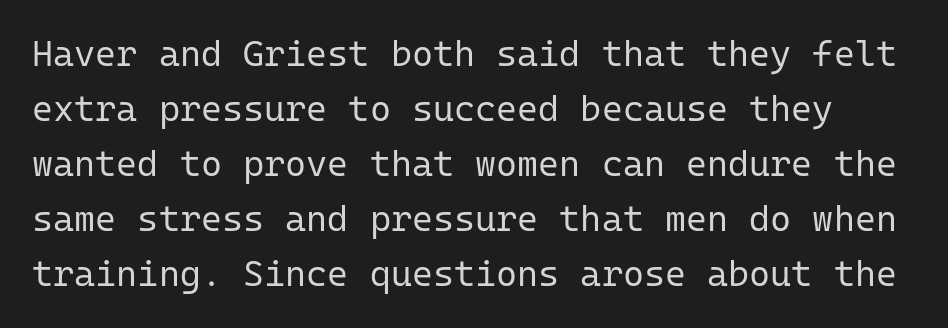
Q: Is the text bold? A: No.
Q: Is the text italic (slanted)? A: No, it is upright.
Q: Is the typeface a serif or a sans-serif typeface? A: Sans-serif.
Q: Is the text underlined? A: No.
Q: Is the spacing between letters normal or unusually wide? A: Normal.
Q: Is the spacing between lines tight, normal or loose? A: Normal.
Q: Width (condensed, normal, or wide)? A: Normal.
Q: Stroke contrast? A: Low.
Q: x-height? A: Medium.
Q: Monospaced? A: Yes.
